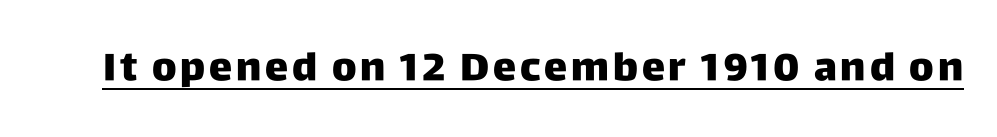
Q: Is the text bold? A: Yes.
Q: Is the text italic (slanted)? A: No, it is upright.
Q: Is the typeface a serif or a sans-serif typeface? A: Sans-serif.
Q: Is the text underlined? A: Yes.
Q: Width (condensed, normal, or wide)? A: Normal.
Q: Stroke contrast? A: Low.
Q: x-height? A: Large.
Q: Monospaced? A: No.
